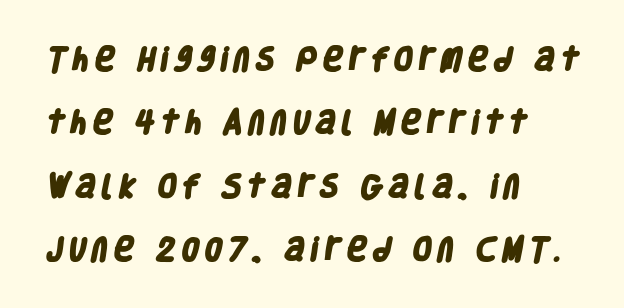
The image shows 26 px bold type; set left-aligned, loose line spacing (2.44x), not underlined.
